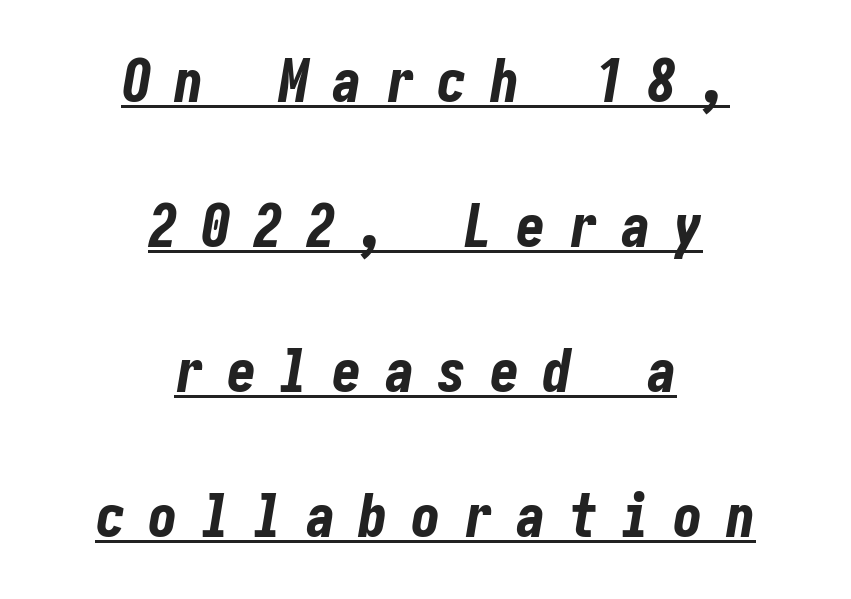
{"italic": "yes", "lean": "right", "slant_degrees": 10, "bold": "yes", "weight": "bold", "width": "condensed", "stroke_contrast": "low", "x_height": "medium", "underline": "yes", "align": "center", "line_spacing": "loose", "line_spacing_ratio": 2.46, "letter_spacing": "wide", "letter_spacing_em": 0.39, "glyph_px": 59}
